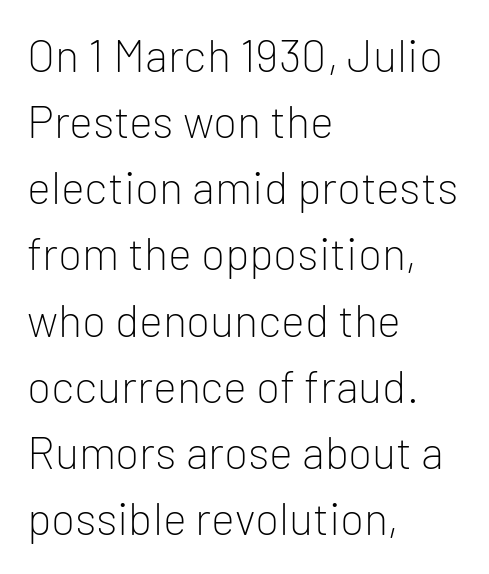
The image shows 45 px light sans-serif type, upright; set left-aligned, normal line spacing (1.47x), normal letter spacing, not underlined; low stroke contrast and a medium x-height.
